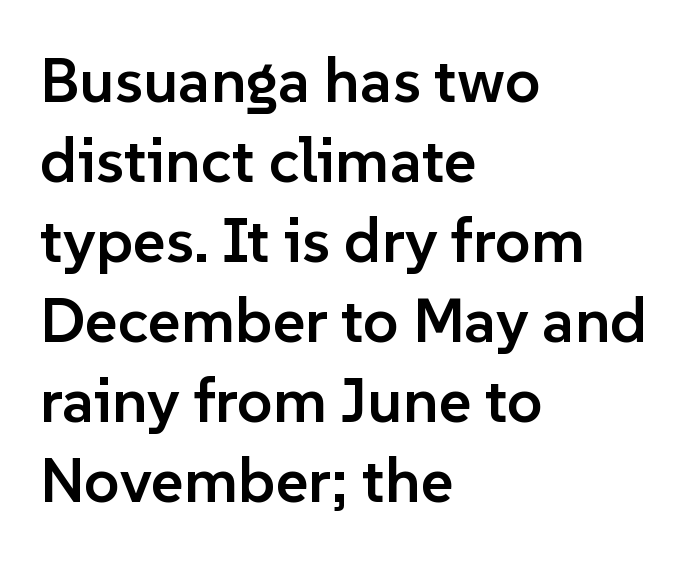
Regarding leading, the lines here are spaced in the standard way. Just letters on the line, the space beneath them empty. Varying glyph widths throughout — classic text-font behaviour. Standard letterfit; no display-style spreading of the glyphs. Students, this is semibold: more ink than regular, less than bold. Layout note: lines flush left.
